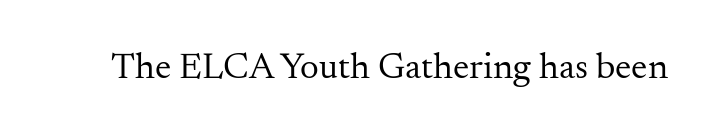
Q: Is the text bold? A: No.
Q: Is the text italic (slanted)? A: No, it is upright.
Q: Is the typeface a serif or a sans-serif typeface? A: Serif.
Q: Is the text underlined? A: No.
Q: Is the spacing between letters normal or unusually wide? A: Normal.
Q: Width (condensed, normal, or wide)? A: Normal.
Q: Stroke contrast? A: Medium.
Q: x-height? A: Small.
Q: Monospaced? A: No.
